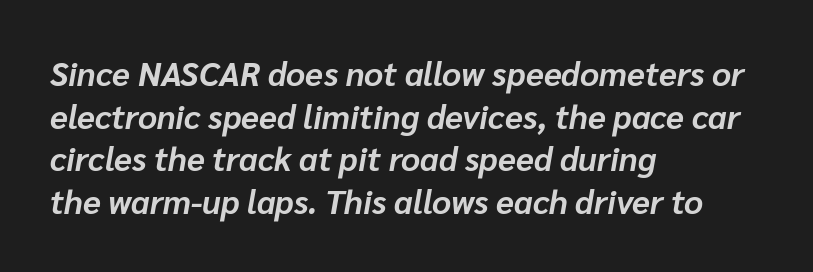
Lines of text with bare space underneath. Slanted lettering throughout. You could not count columns in this text — the font is proportionally spaced. The tracking reads as untouched default to a designer's eye. This is heavy type, rendered in bold.
